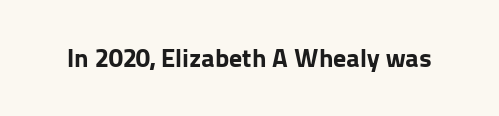
The image shows 26 px bold type, upright; set normal letter spacing, not underlined.
